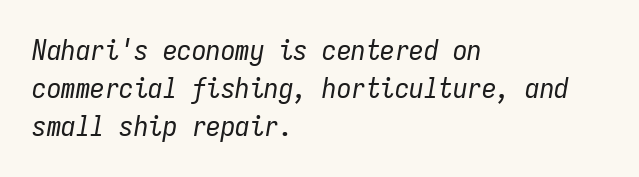
The image shows 29 px regular-weight, condensed type, italic (leaning right), monospaced; set left-aligned, normal line spacing (1.31x), normal letter spacing, not underlined; low stroke contrast and a medium x-height.
